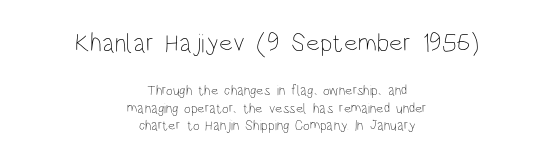
The image shows 26 px text type, upright; set centered, normal line spacing (1.25x), normal letter spacing, not underlined; the first (top) block is 1.86x larger.
